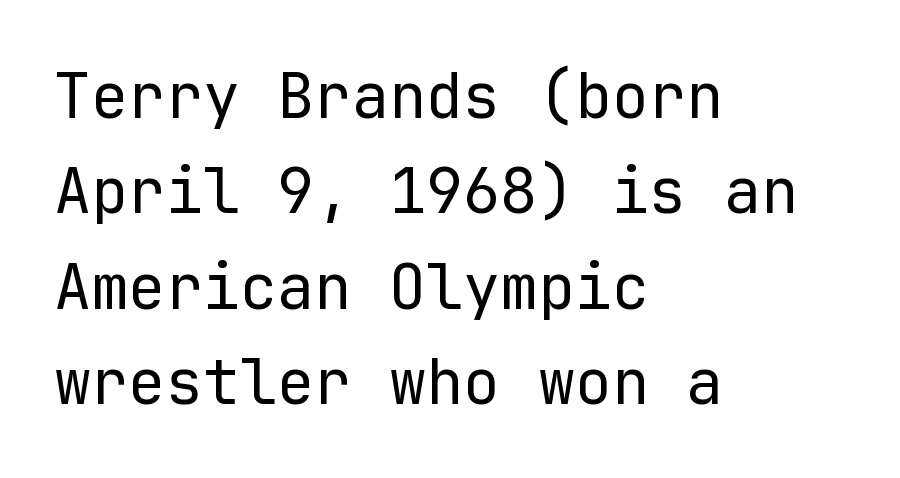
{"serif": "no", "italic": "no", "bold": "no", "weight": "regular", "width": "normal", "stroke_contrast": "low", "x_height": "medium", "monospaced": "yes", "underline": "no", "align": "left", "line_spacing": "normal", "line_spacing_ratio": 1.54, "letter_spacing": "normal", "letter_spacing_em": 0.0, "glyph_px": 62}
